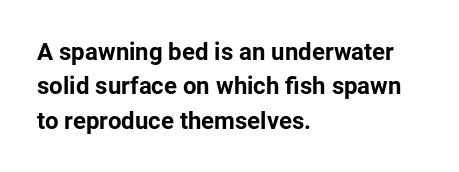
Q: Is the text bold? A: Yes.
Q: Is the text italic (slanted)? A: No, it is upright.
Q: Is the text underlined? A: No.
Q: How is the paragraph aligned? A: Left-aligned.
Q: Is the spacing between letters normal or unusually wide? A: Normal.
Q: Is the spacing between lines tight, normal or loose? A: Normal.
